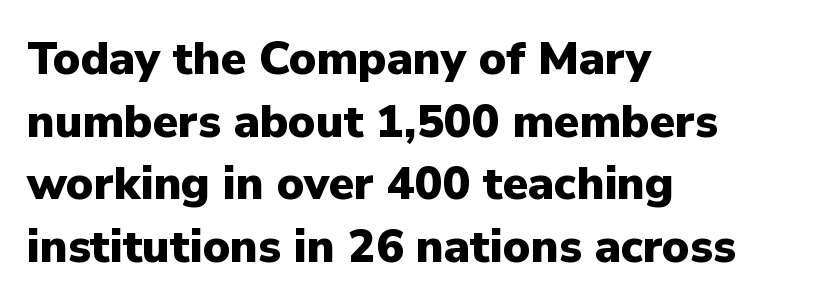
In terms of letterspacing, this is plain default setting. Students, this is bold: see how much ink each stroke carries. Descender tails drop into unmarked territory. This sample keeps an unexceptional amount of space between lines. In terms of letterform style, serifs are entirely absent. The passage is arranged the way most books set body copy — flush left.
